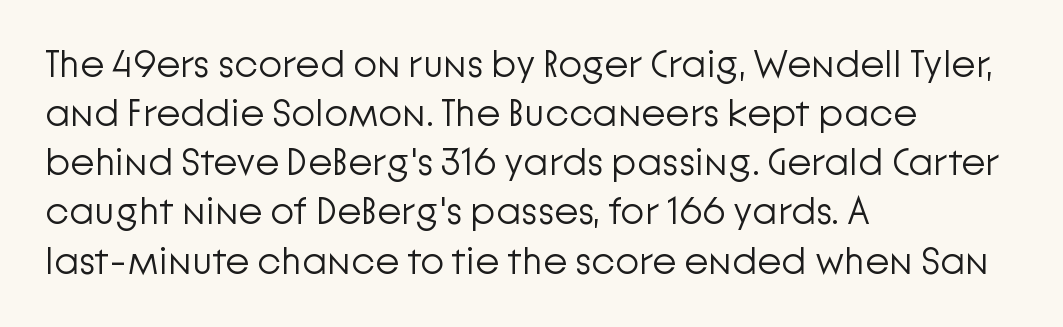
Regarding serifs, this sample does without them. Does extra space separate the letters? No, they use regular spacing. Is this a fixed-width face? No — the glyphs have proportional, varying widths. These lines sit exactly where default settings would place them.
